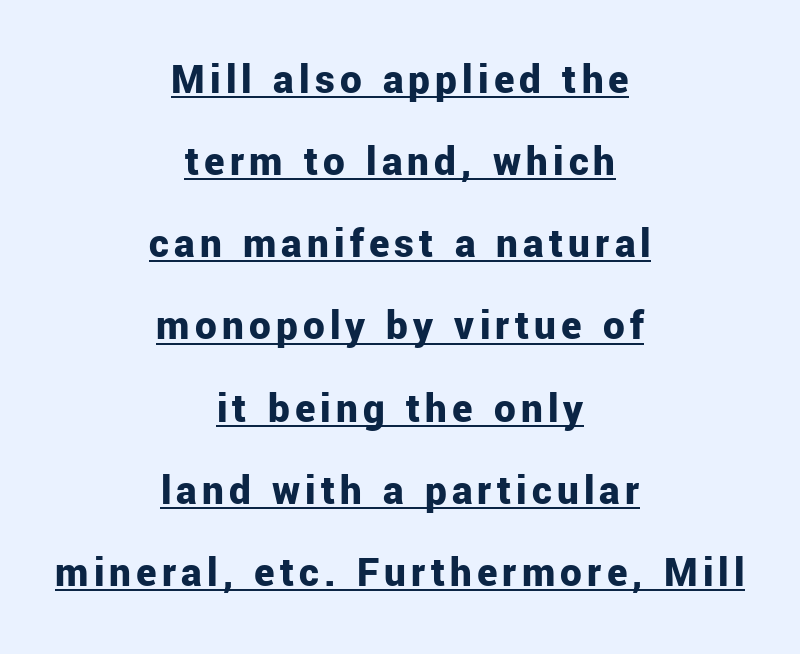
A typesetter would mark this as roman, not italic. Is there much room between lines? Yes — plenty of vertical air separates them. The setting favours the middle, as headings and verse often do. Emphasis is given by a line drawn under the lettering. The glyphs have the mass of a bold cut. Varying glyph widths throughout — classic text-font behaviour.
